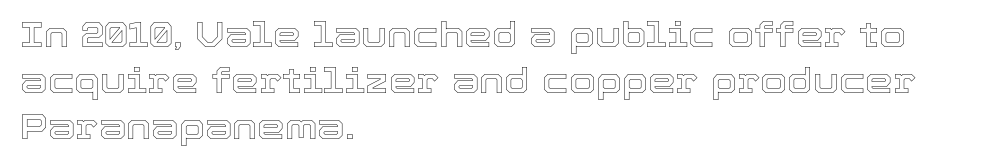
{"italic": "no", "width": "normal", "x_height": "medium", "monospaced": "no", "underline": "no", "align": "left", "line_spacing": "normal", "line_spacing_ratio": 1.32, "letter_spacing": "normal", "letter_spacing_em": 0.0, "glyph_px": 35}
